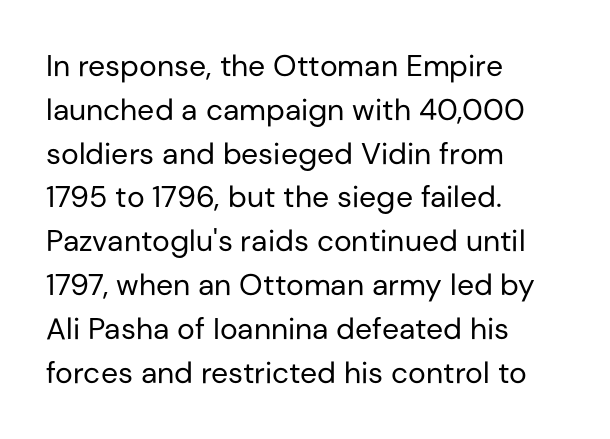
Q: Is the text bold? A: No.
Q: Is the text italic (slanted)? A: No, it is upright.
Q: Is the typeface a serif or a sans-serif typeface? A: Sans-serif.
Q: Is the text underlined? A: No.
Q: How is the paragraph aligned? A: Left-aligned.
Q: Is the spacing between letters normal or unusually wide? A: Normal.
Q: Is the spacing between lines tight, normal or loose? A: Normal.
Q: Width (condensed, normal, or wide)? A: Normal.
Q: Stroke contrast? A: Low.
Q: x-height? A: Medium.
Q: Monospaced? A: No.
